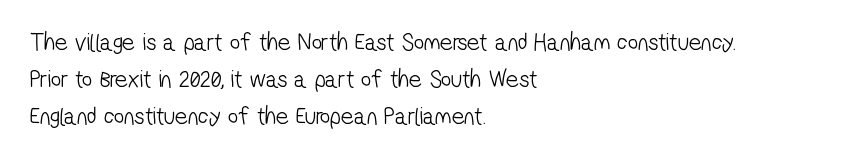
Q: Is the text bold? A: No.
Q: Is the text underlined? A: No.
Q: How is the paragraph aligned? A: Left-aligned.
Q: Is the spacing between letters normal or unusually wide? A: Normal.
Q: Is the spacing between lines tight, normal or loose? A: Normal.
